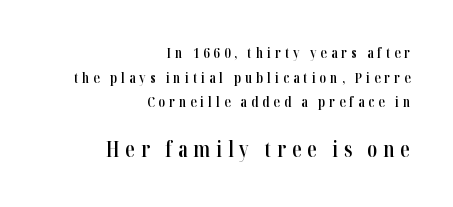
{"italic": "no", "bold": "semi", "underline": "no", "align": "right", "line_spacing_ratio": 1.76, "letter_spacing": "wide", "letter_spacing_em": 0.28, "larger_block": "second", "size_ratio": 1.5, "glyph_px": 21}
